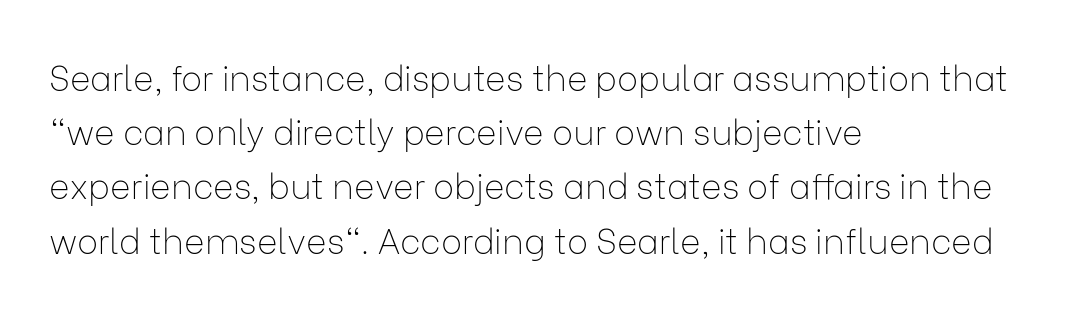
Q: Is the text bold? A: No.
Q: Is the text italic (slanted)? A: No, it is upright.
Q: Is the typeface a serif or a sans-serif typeface? A: Sans-serif.
Q: Is the text underlined? A: No.
Q: How is the paragraph aligned? A: Left-aligned.
Q: Is the spacing between letters normal or unusually wide? A: Normal.
Q: Is the spacing between lines tight, normal or loose? A: Normal.
Q: Width (condensed, normal, or wide)? A: Normal.
Q: Stroke contrast? A: Low.
Q: x-height? A: Medium.
Q: Monospaced? A: No.
